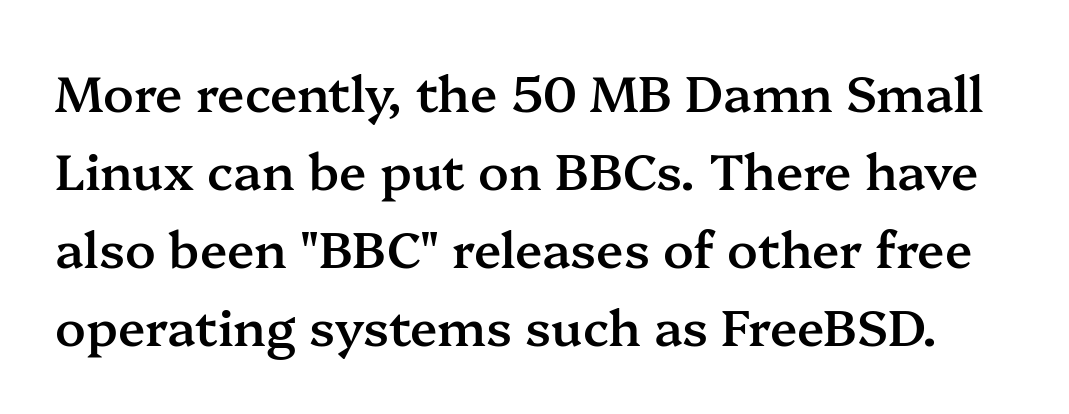
Nope, not italic — everything's standing straight. Do the characters align in a grid? No, the font is proportional. The typesetting leans somewhat heavy: a semibold. Quick note: interline space is typical.
